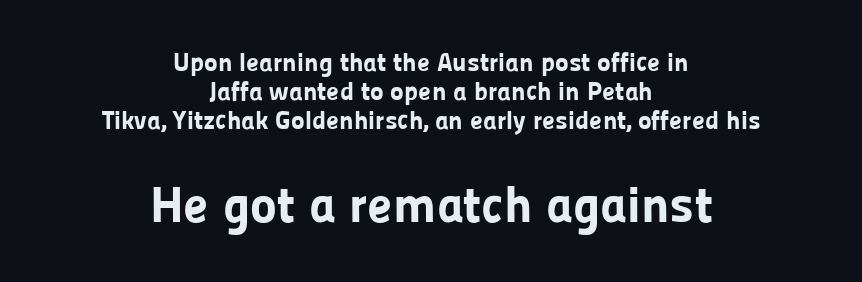
The image shows 51 px bold sans-serif type, upright; set centered, tight line spacing (1.11x), normal letter spacing, not underlined; the second (bottom) block is 1.96x larger; low stroke contrast and a medium x-height.
